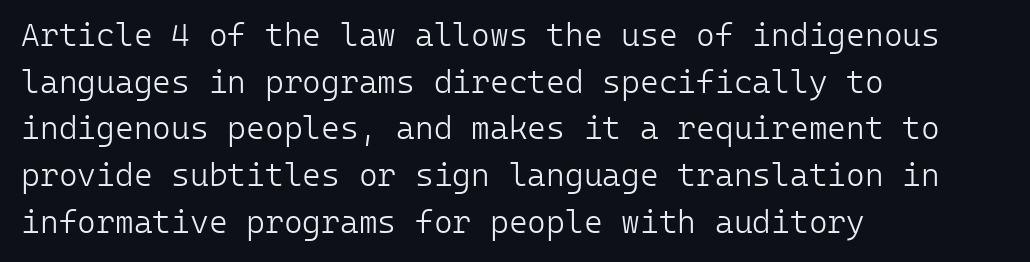
{"serif": "no", "italic": "no", "bold": "no", "weight": "light", "width": "normal", "stroke_contrast": "low", "x_height": "medium", "monospaced": "yes", "underline": "no", "align": "left", "line_spacing": "normal", "line_spacing_ratio": 1.46, "letter_spacing": "normal", "letter_spacing_em": 0.0, "glyph_px": 32}
